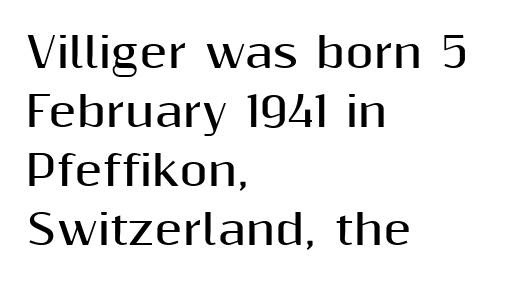
Q: Is the text bold? A: Yes.
Q: Is the text italic (slanted)? A: No, it is upright.
Q: Is the typeface a serif or a sans-serif typeface? A: Sans-serif.
Q: Is the text underlined? A: No.
Q: How is the paragraph aligned? A: Left-aligned.
Q: Is the spacing between letters normal or unusually wide? A: Normal.
Q: Is the spacing between lines tight, normal or loose? A: Normal.
Q: Width (condensed, normal, or wide)? A: Normal.
Q: Stroke contrast? A: Medium.
Q: x-height? A: Medium.
Q: Monospaced? A: No.
